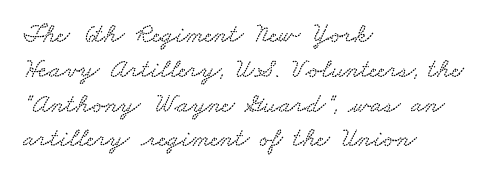
The image shows 27 px text type; set left-aligned, normal line spacing (1.29x), normal letter spacing, not underlined.
